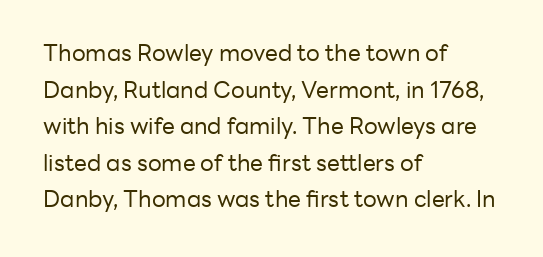
Q: Is the text bold? A: No.
Q: Is the text italic (slanted)? A: No, it is upright.
Q: Is the text underlined? A: No.
Q: How is the paragraph aligned? A: Left-aligned.
Q: Is the spacing between letters normal or unusually wide? A: Normal.
Q: Is the spacing between lines tight, normal or loose? A: Normal.
